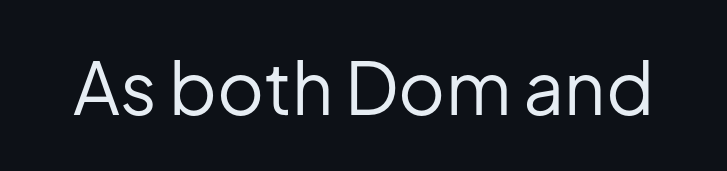
{"serif": "no", "italic": "no", "bold": "no", "weight": "regular", "width": "normal", "stroke_contrast": "low", "x_height": "medium", "monospaced": "no", "underline": "no", "letter_spacing": "normal", "letter_spacing_em": 0.0, "glyph_px": 72}
